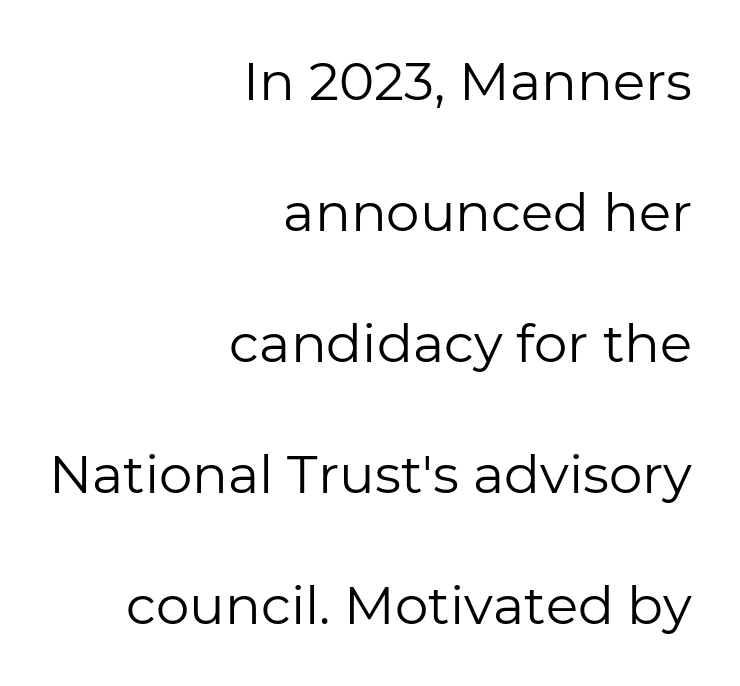
Serifs: no, the terminals of the letterforms are clean. A typesetter would call this zero additional tracking. The lettering holds an erect, upright posture throughout. The font is comparable to plain body text, perhaps lighter. The letters advance in unequal steps, a hallmark of proportional type.
